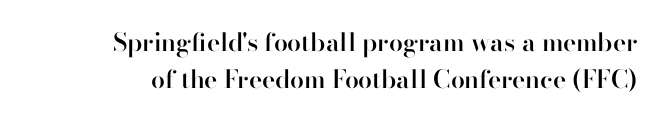
The image shows 25 px text type, upright; set normal line spacing (1.49x), normal letter spacing, not underlined.
